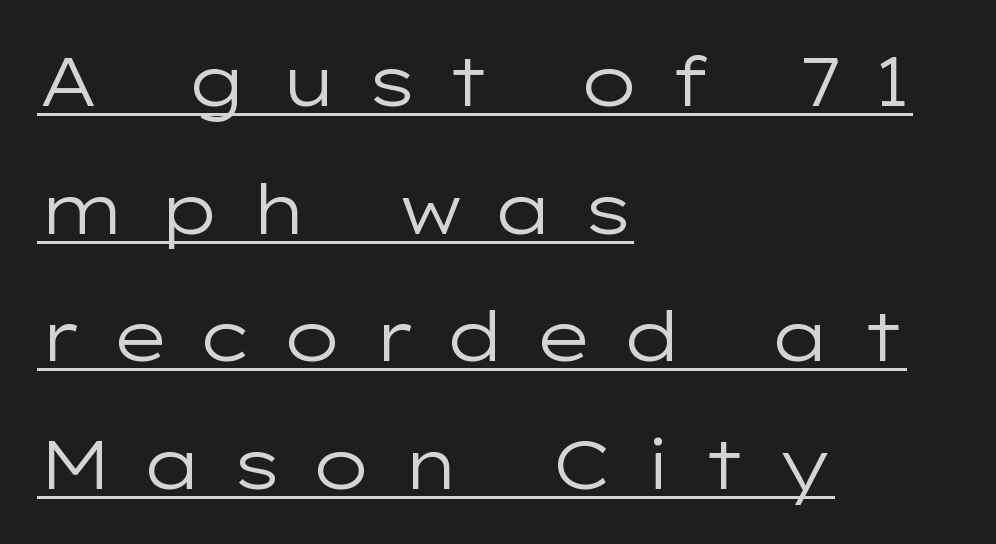
The cut favours lightness, reaching ordinary text weight at its darkest. Emphasis is given by a line drawn under the lettering. If you drew a line through each stem, it would be perfectly vertical. The passage shown is typed in a proportional face where columns would drift. The glyphs in this specimen are sans serif. Short note: letters widely spaced.
